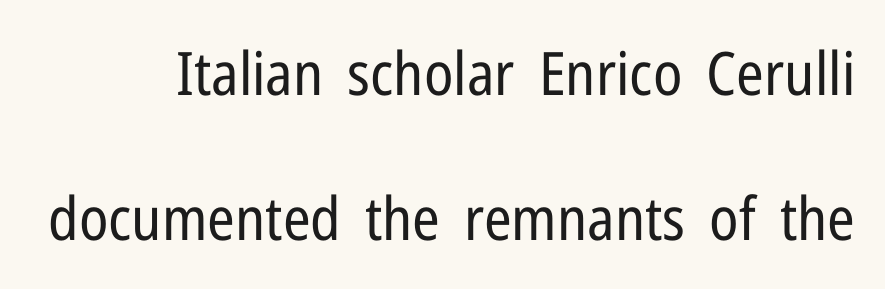
Q: Is the text bold? A: No.
Q: Is the text italic (slanted)? A: No, it is upright.
Q: Is the typeface a serif or a sans-serif typeface? A: Sans-serif.
Q: Is the text underlined? A: No.
Q: Is the spacing between letters normal or unusually wide? A: Normal.
Q: Is the spacing between lines tight, normal or loose? A: Loose.
Q: Width (condensed, normal, or wide)? A: Condensed.
Q: Stroke contrast? A: Low.
Q: x-height? A: Medium.
Q: Monospaced? A: No.
